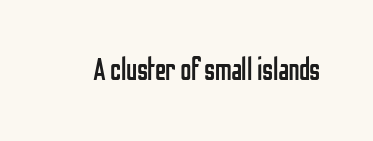
Stroke mass is kept to a normal reading level or below. Each letter's strokes conclude bluntly, with no projecting serifs. The glyphs are unaccompanied by any horizontal stroke below them. Do the characters align in a grid? No, the font is proportional. Observe the ordinary spacing: letters are neighbours, not strangers.
